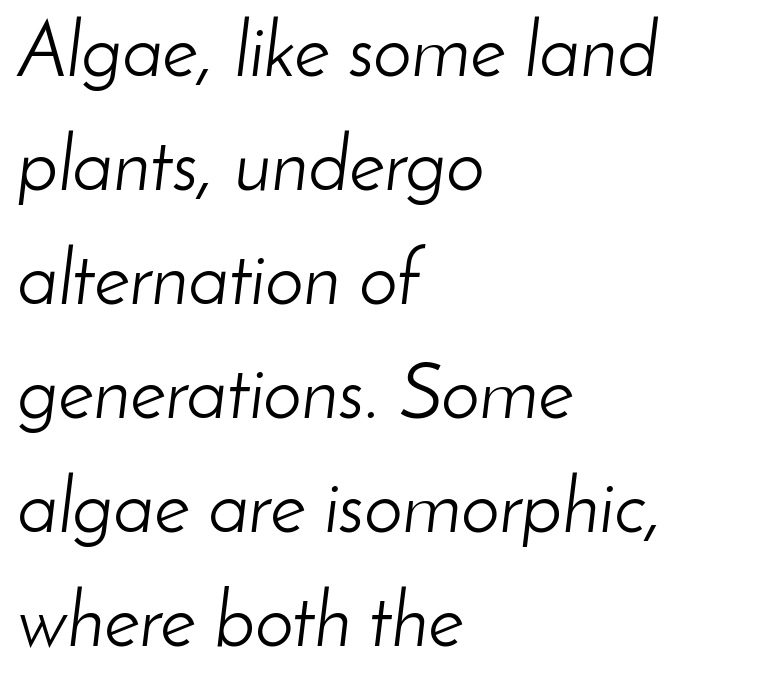
{"italic": "yes", "lean": "right", "slant_degrees": 8, "bold": "no", "weight": "light", "width": "normal", "stroke_contrast": "low", "x_height": "small", "monospaced": "no", "underline": "no", "align": "left", "line_spacing": "normal", "line_spacing_ratio": 1.48, "letter_spacing": "normal", "letter_spacing_em": 0.0, "glyph_px": 77}
